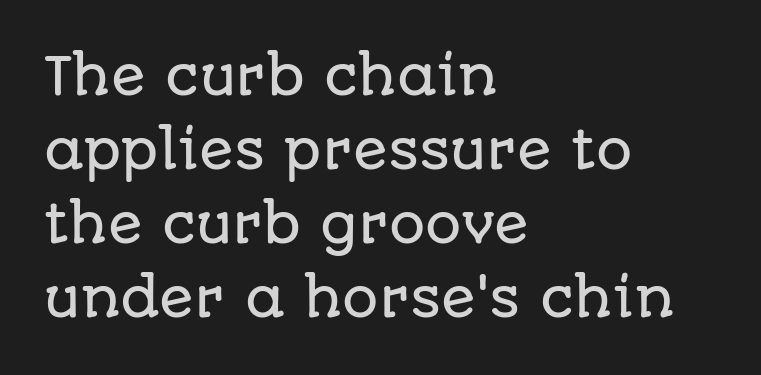
{"serif": "no", "italic": "no", "width": "normal", "stroke_contrast": "low", "x_height": "large", "monospaced": "no", "underline": "no", "align": "left", "line_spacing": "normal", "line_spacing_ratio": 1.45, "letter_spacing": "normal", "letter_spacing_em": 0.0, "glyph_px": 51}
